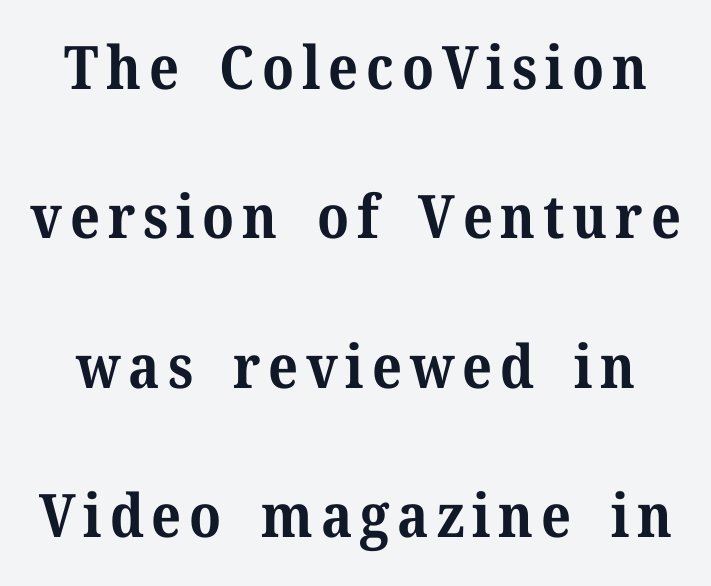
{"serif": "yes", "italic": "no", "bold": "yes", "weight": "bold", "width": "normal", "stroke_contrast": "medium", "x_height": "medium", "monospaced": "no", "underline": "no", "line_spacing": "loose", "line_spacing_ratio": 2.49, "glyph_px": 60}
